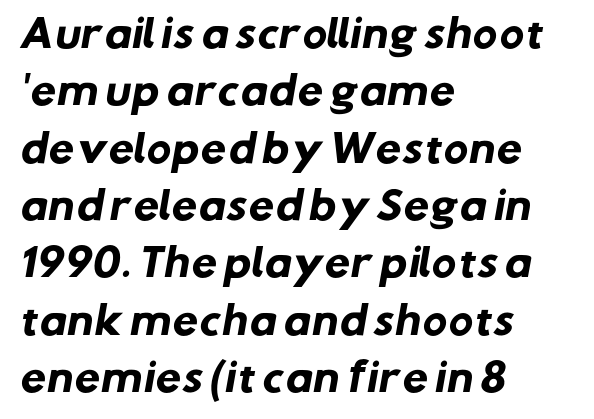
You could not count columns in this text — the font is proportionally spaced. Teacher's note: observe the even left margin — that is flush-left alignment. No feet cap the strokes, marking this as sans-serif type. Here the glyphs are tracked normally, forming tight word shapes.
